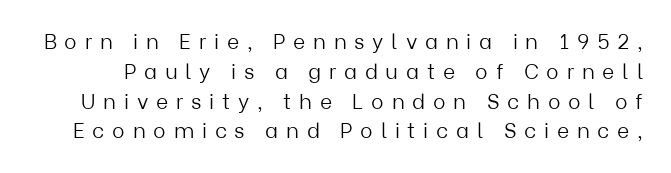
Q: Is the text bold? A: No.
Q: Is the text italic (slanted)? A: No, it is upright.
Q: Is the text underlined? A: No.
Q: Is the spacing between letters normal or unusually wide? A: Unusually wide.
Q: Is the spacing between lines tight, normal or loose? A: Normal.
